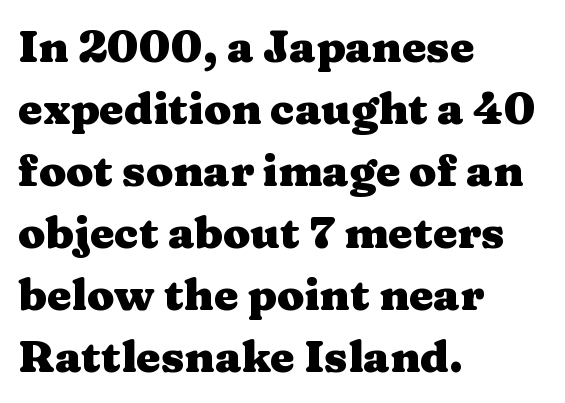
Notice how the stems are strictly vertical — no italics here. The passage shown stacks its lines at a standard gap. The font is running at its bold setting. The foot of each line stays bare and open. Do the characters align in a grid? No, the font is proportional.
